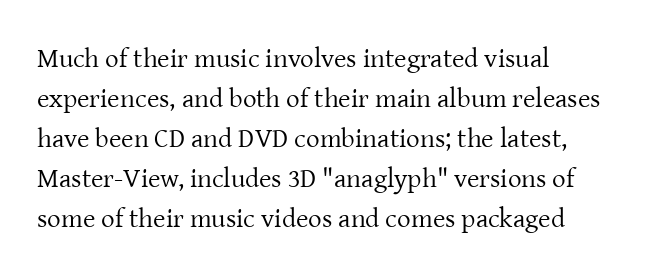
{"italic": "no", "bold": "no", "underline": "no", "align": "left", "line_spacing": "normal", "line_spacing_ratio": 1.48, "letter_spacing": "normal", "letter_spacing_em": 0.0, "glyph_px": 27}
